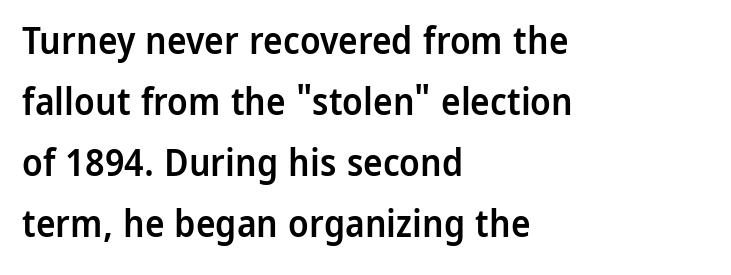
{"serif": "no", "italic": "no", "bold": "semi", "weight": "semibold", "width": "normal", "stroke_contrast": "low", "x_height": "medium", "monospaced": "no", "underline": "no", "align": "left", "line_spacing": "normal", "line_spacing_ratio": 1.65, "letter_spacing": "normal", "letter_spacing_em": 0.0, "glyph_px": 37}
